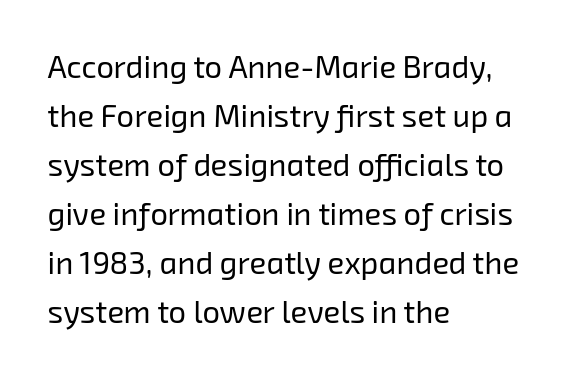
The image shows 31 px regular-weight sans-serif type; set left-aligned, normal line spacing (1.58x), normal letter spacing, not underlined; low stroke contrast and a medium x-height.
